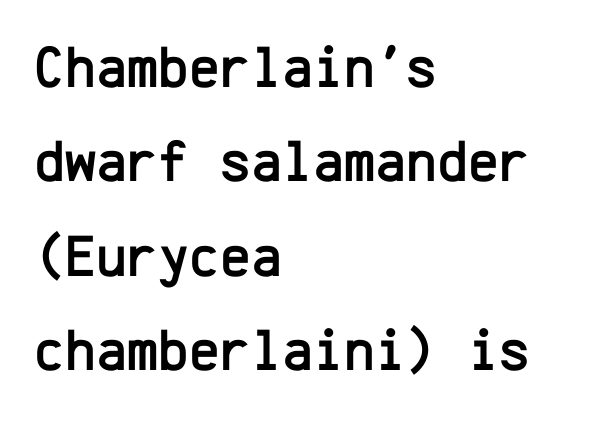
{"serif": "no", "italic": "no", "width": "normal", "stroke_contrast": "low", "x_height": "medium", "monospaced": "yes", "underline": "no", "align": "left", "line_spacing": "normal", "line_spacing_ratio": 1.6, "letter_spacing": "normal", "letter_spacing_em": 0.0, "glyph_px": 59}
